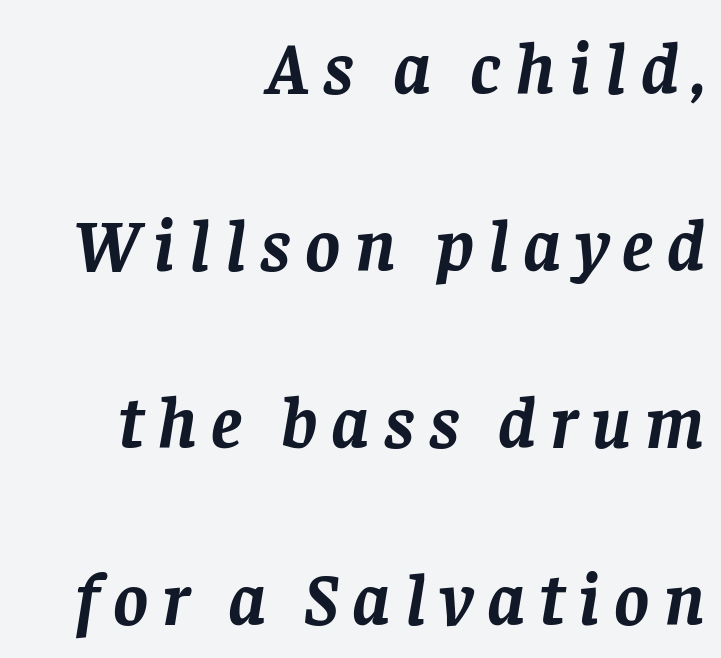
The image shows 74 px semibold serif type, italic (leaning right); set right-aligned, loose line spacing (2.39x), not underlined; low stroke contrast and a large x-height.
